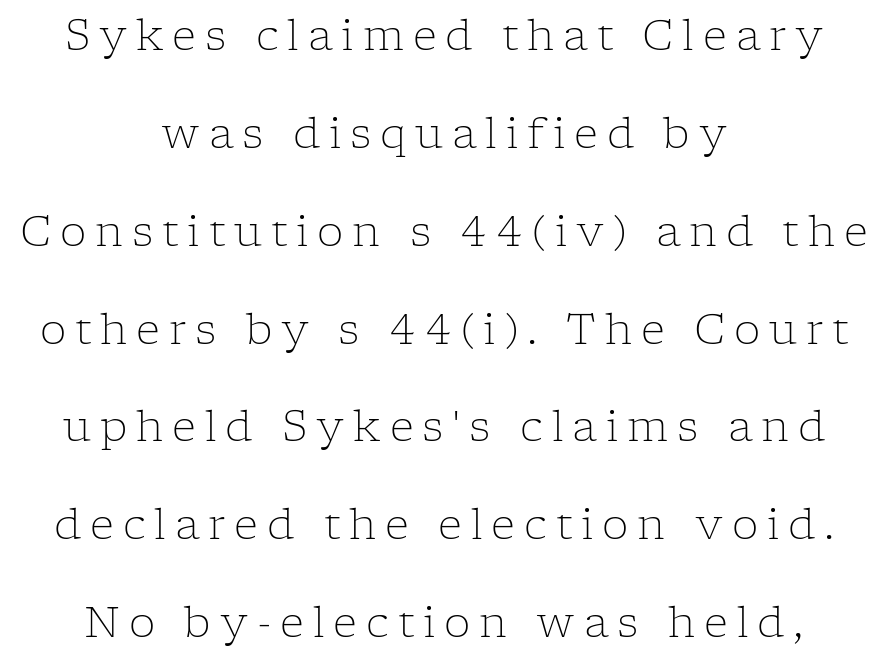
{"serif": "yes", "italic": "no", "bold": "no", "weight": "light", "width": "normal", "stroke_contrast": "low", "x_height": "medium", "monospaced": "no", "underline": "no", "align": "center", "line_spacing": "loose", "line_spacing_ratio": 2.33, "letter_spacing": "wide", "letter_spacing_em": 0.21, "glyph_px": 42}
